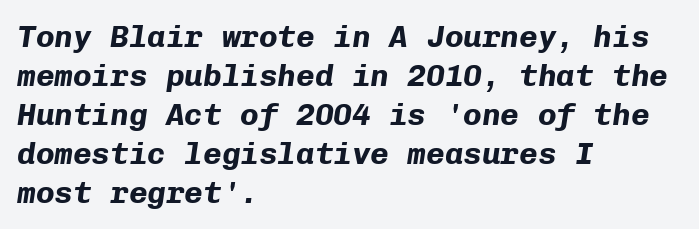
Q: Is the text bold? A: Yes.
Q: Is the text italic (slanted)? A: Yes, it leans right by about 8 degrees.
Q: Is the text underlined? A: No.
Q: How is the paragraph aligned? A: Left-aligned.
Q: Is the spacing between letters normal or unusually wide? A: Normal.
Q: Is the spacing between lines tight, normal or loose? A: Normal.
Q: Width (condensed, normal, or wide)? A: Normal.
Q: Stroke contrast? A: Low.
Q: x-height? A: Medium.
Q: Monospaced? A: Yes.
